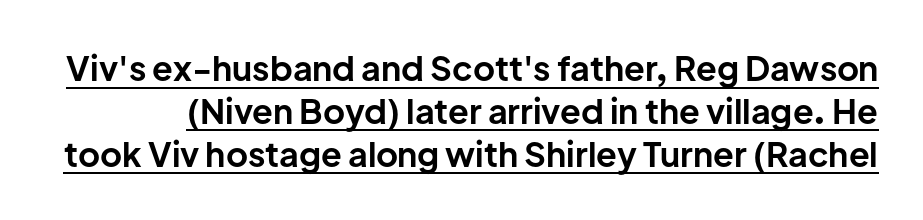
The image shows 34 px bold sans-serif type, upright; set normal line spacing (1.26x), normal letter spacing, underlined; low stroke contrast and a medium x-height.
